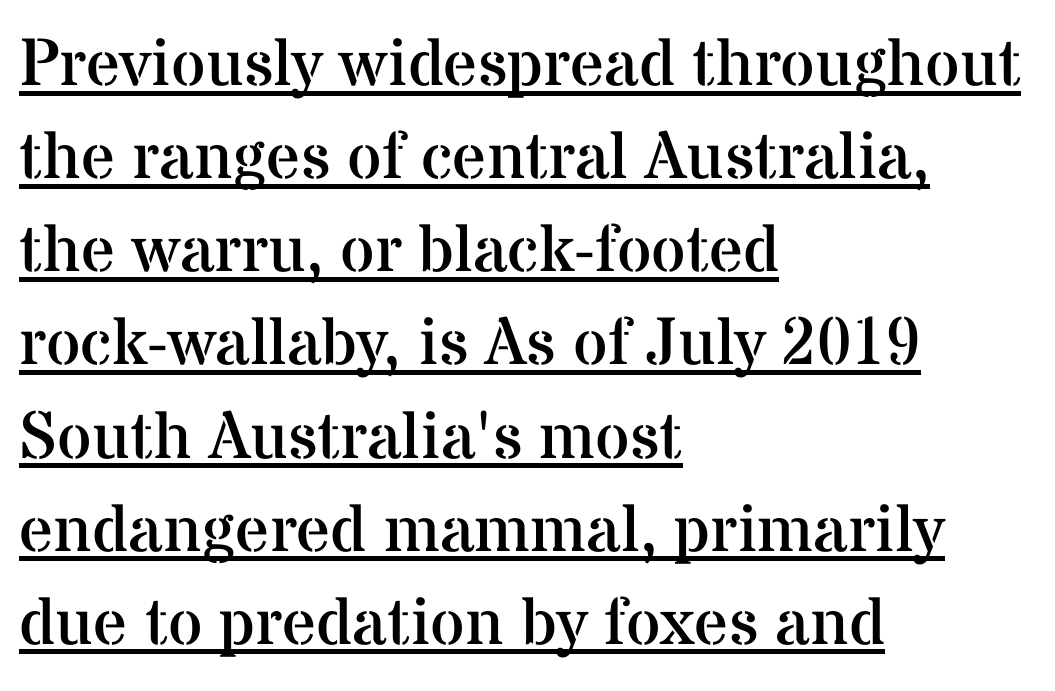
Q: Is the text bold? A: No.
Q: Is the text italic (slanted)? A: No, it is upright.
Q: Is the typeface a serif or a sans-serif typeface? A: Serif.
Q: Is the text underlined? A: Yes.
Q: How is the paragraph aligned? A: Left-aligned.
Q: Is the spacing between letters normal or unusually wide? A: Normal.
Q: Is the spacing between lines tight, normal or loose? A: Normal.
Q: Width (condensed, normal, or wide)? A: Normal.
Q: Stroke contrast? A: Medium.
Q: x-height? A: Medium.
Q: Monospaced? A: No.
